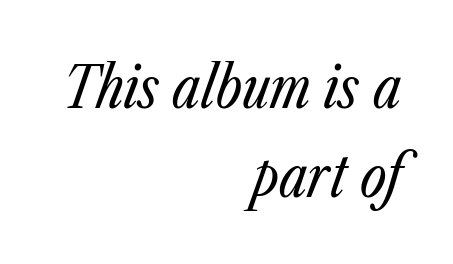
Here the designer chose a conventional face with non-uniform glyph widths. Rendered with sloped, italic letterforms. Letters rest on an invisible, unmarked baseline. Honestly, the row spacing looks completely unremarkable. The paragraph has a hard right edge and a soft left edge. Short note: letters normally spaced.
